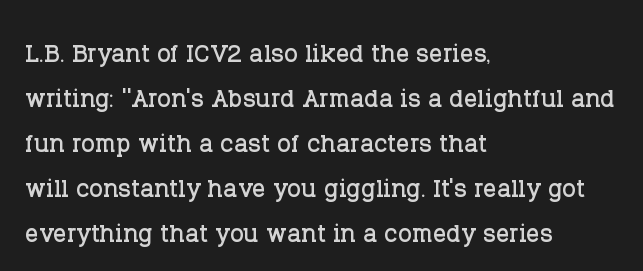
The image shows 33 px serif type, upright; set left-aligned, normal line spacing (1.36x), normal letter spacing, not underlined; low stroke contrast and a large x-height.
